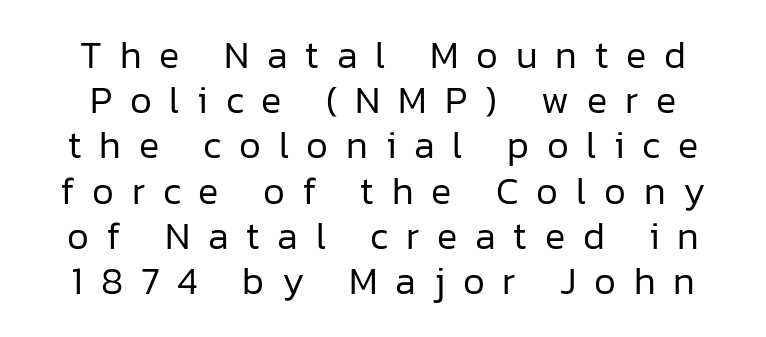
{"serif": "no", "italic": "no", "bold": "no", "weight": "regular", "width": "normal", "stroke_contrast": "low", "x_height": "medium", "monospaced": "no", "underline": "no", "align": "center", "line_spacing_ratio": 1.19, "letter_spacing": "wide", "letter_spacing_em": 0.47, "glyph_px": 38}
